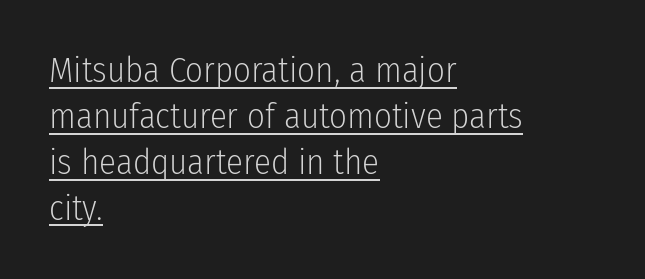
The image shows 35 px light, condensed sans-serif type, upright; set left-aligned, normal line spacing (1.31x), normal letter spacing, underlined; low stroke contrast and a medium x-height.
